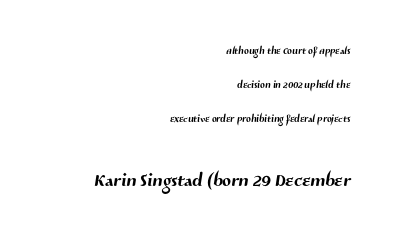
The image shows 26 px text type; set right-aligned, loose line spacing (2.44x), normal letter spacing, not underlined; the second (bottom) block is 1.86x larger.
